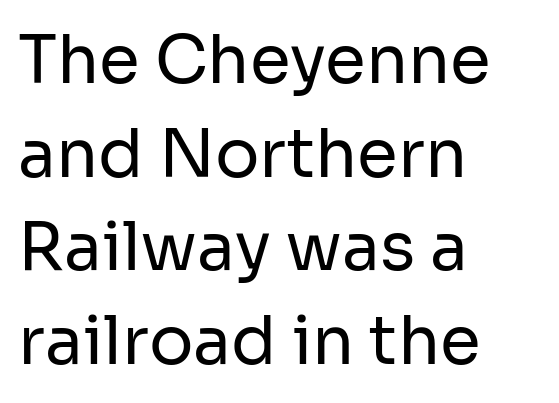
{"serif": "no", "italic": "no", "bold": "no", "weight": "regular", "width": "normal", "stroke_contrast": "low", "x_height": "medium", "monospaced": "no", "underline": "no", "align": "left", "line_spacing": "normal", "line_spacing_ratio": 1.42, "letter_spacing": "normal", "letter_spacing_em": 0.0, "glyph_px": 66}
